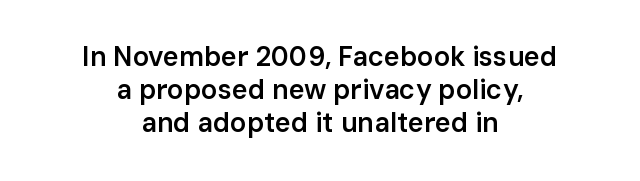
{"italic": "no", "bold": "semi", "underline": "no", "align": "center", "line_spacing_ratio": 1.23, "letter_spacing": "normal", "letter_spacing_em": 0.0, "glyph_px": 27}
